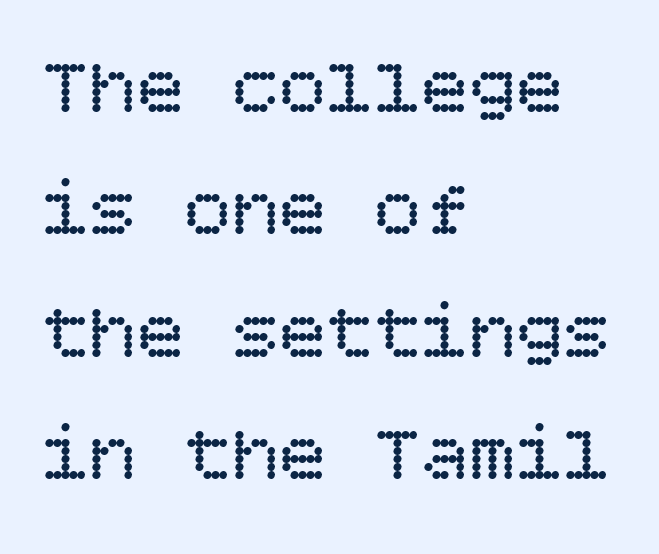
The axis of the letterforms is exactly vertical. Is the block centered? No — it sits flush against the left margin. The weight would be labelled regular, book, light, or lighter still. Tracking value appears to be zero — textbook default spacing. The gap between lines stays unmarked. A typesetter would call this leading conventional body-copy spacing.
